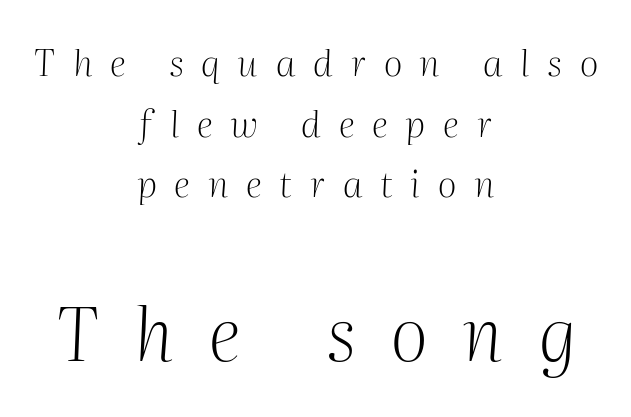
The image shows 74 px light serif type, italic (leaning right); set centered, normal line spacing (1.64x), unusually wide letter spacing (+0.48 em), not underlined; the second (bottom) block is 2.0x larger; medium stroke contrast and a medium x-height.
